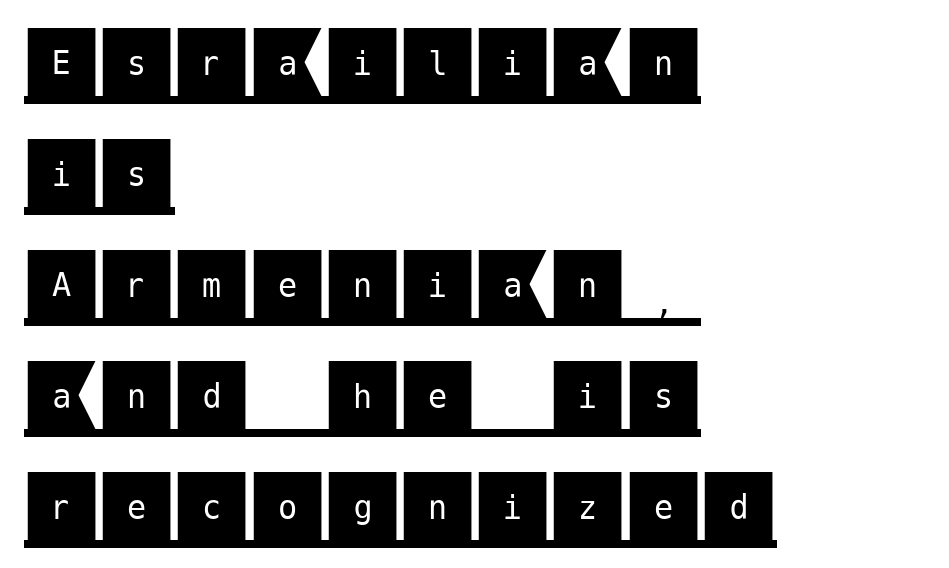
The image shows 77 px sans-serif type, upright; set left-aligned, normal line spacing (1.44x), normal letter spacing, underlined; medium stroke contrast and a large x-height.
